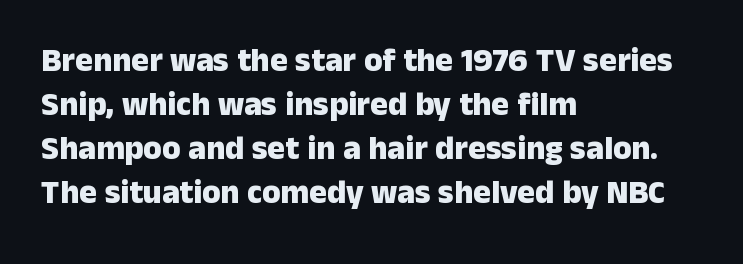
Q: Is the text bold? A: Yes.
Q: Is the text italic (slanted)? A: No, it is upright.
Q: Is the typeface a serif or a sans-serif typeface? A: Sans-serif.
Q: Is the text underlined? A: No.
Q: How is the paragraph aligned? A: Left-aligned.
Q: Is the spacing between letters normal or unusually wide? A: Normal.
Q: Is the spacing between lines tight, normal or loose? A: Normal.
Q: Width (condensed, normal, or wide)? A: Normal.
Q: Stroke contrast? A: Low.
Q: x-height? A: Medium.
Q: Monospaced? A: No.
